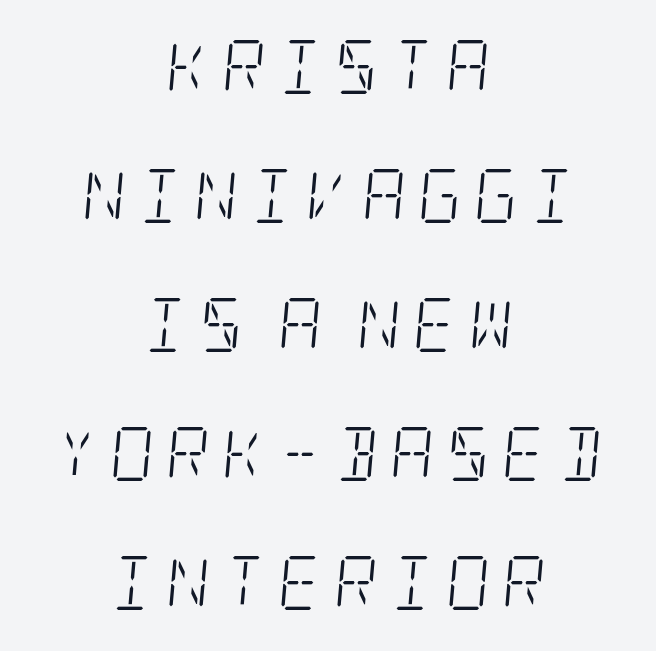
Q: Is the text bold? A: No.
Q: Is the text italic (slanted)? A: Yes, it leans right by about 5 degrees.
Q: Is the typeface a serif or a sans-serif typeface? A: Serif.
Q: Is the text underlined? A: No.
Q: How is the paragraph aligned? A: Centered.
Q: Is the spacing between letters normal or unusually wide? A: Unusually wide.
Q: Is the spacing between lines tight, normal or loose? A: Loose.
Q: Width (condensed, normal, or wide)? A: Condensed.
Q: Stroke contrast? A: Low.
Q: x-height? A: Large.
